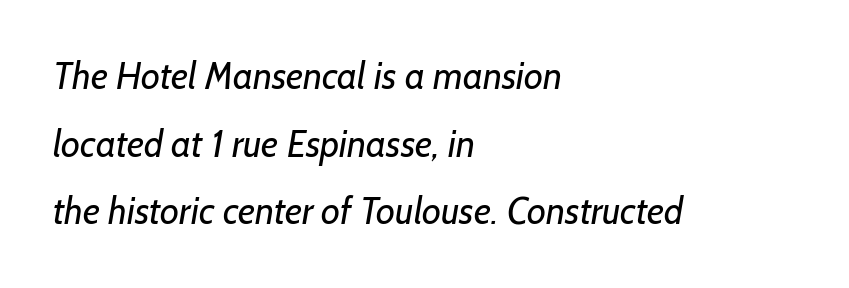
Q: Is the text bold? A: No.
Q: Is the typeface a serif or a sans-serif typeface? A: Sans-serif.
Q: Is the text underlined? A: No.
Q: How is the paragraph aligned? A: Left-aligned.
Q: Is the spacing between letters normal or unusually wide? A: Normal.
Q: Width (condensed, normal, or wide)? A: Normal.
Q: Stroke contrast? A: Low.
Q: x-height? A: Medium.
Q: Monospaced? A: No.
